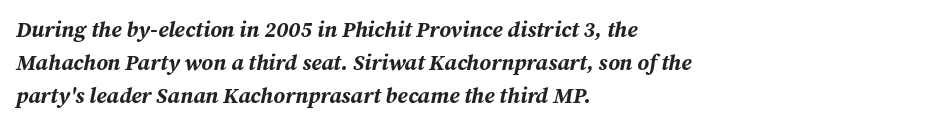
The strokes are fattened all the way to bold. The gap between lines stays unmarked. The text carries the slant typical of an italic or oblique font. The passage shown has conventional tracking throughout. The text block is weighted toward the left margin, trailing off unevenly rightward.
